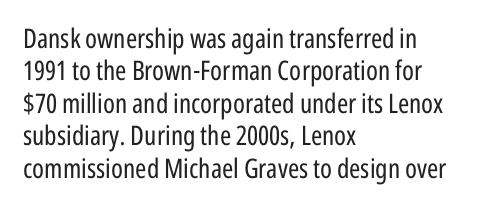
The font is comparable to plain body text, perhaps lighter. Line starts are locked; line ends wander. Nothing unusual about the tracking: characters are spaced as the font intends. The type sits square on the baseline with zero lean. Rule under the text: the space is simply empty.
